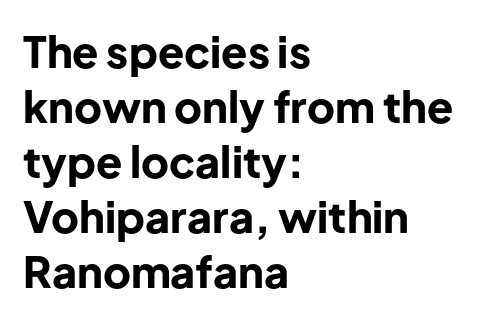
Q: Is the text bold? A: Yes.
Q: Is the text italic (slanted)? A: No, it is upright.
Q: Is the typeface a serif or a sans-serif typeface? A: Sans-serif.
Q: Is the text underlined? A: No.
Q: How is the paragraph aligned? A: Left-aligned.
Q: Is the spacing between letters normal or unusually wide? A: Normal.
Q: Is the spacing between lines tight, normal or loose? A: Normal.
Q: Width (condensed, normal, or wide)? A: Normal.
Q: Stroke contrast? A: Low.
Q: x-height? A: Medium.
Q: Monospaced? A: No.
